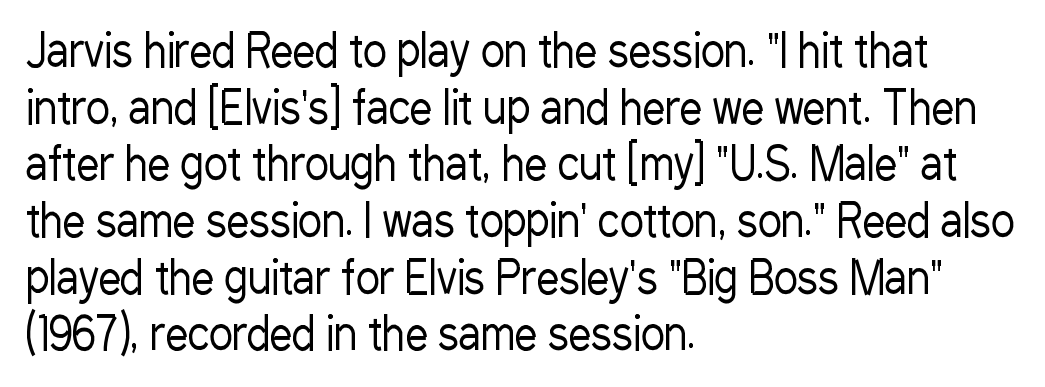
The image shows 45 px regular-weight, condensed sans-serif type, upright; set left-aligned, normal line spacing (1.26x), normal letter spacing, not underlined; low stroke contrast and a medium x-height.
